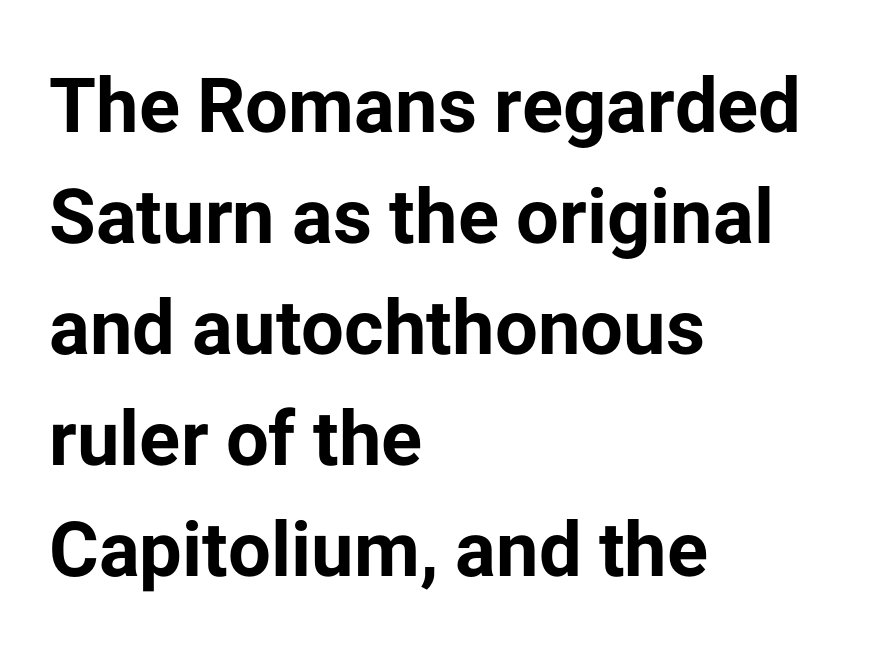
Q: Is the text bold? A: Yes.
Q: Is the text italic (slanted)? A: No, it is upright.
Q: Is the typeface a serif or a sans-serif typeface? A: Sans-serif.
Q: Is the text underlined? A: No.
Q: How is the paragraph aligned? A: Left-aligned.
Q: Is the spacing between letters normal or unusually wide? A: Normal.
Q: Is the spacing between lines tight, normal or loose? A: Normal.
Q: Width (condensed, normal, or wide)? A: Normal.
Q: Stroke contrast? A: Low.
Q: x-height? A: Medium.
Q: Monospaced? A: No.
